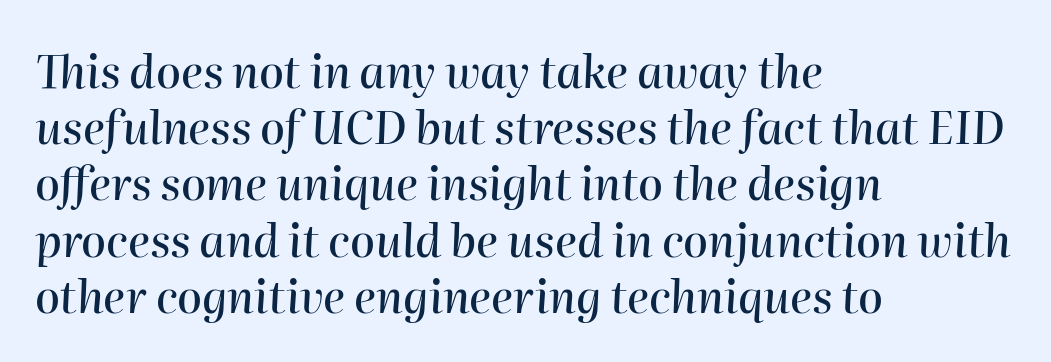
The image shows 45 px text type, italic (leaning right); set left-aligned, normal line spacing (1.25x), normal letter spacing, not underlined; high stroke contrast and a medium x-height.
